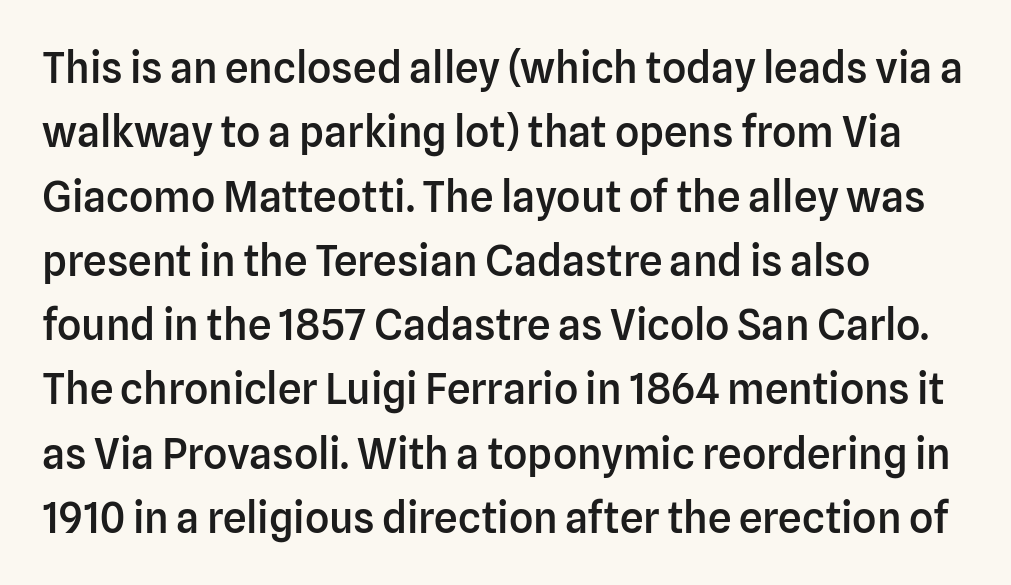
The image shows 42 px semibold sans-serif type, upright; set left-aligned, normal line spacing (1.53x), normal letter spacing, not underlined; low stroke contrast and a medium x-height.
